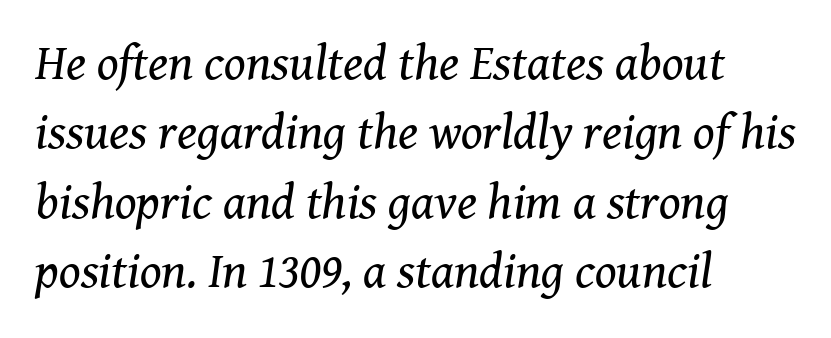
Q: Is the text bold? A: No.
Q: Is the text italic (slanted)? A: Yes, it leans right by about 8 degrees.
Q: Is the typeface a serif or a sans-serif typeface? A: Serif.
Q: Is the text underlined? A: No.
Q: How is the paragraph aligned? A: Left-aligned.
Q: Is the spacing between letters normal or unusually wide? A: Normal.
Q: Is the spacing between lines tight, normal or loose? A: Normal.
Q: Width (condensed, normal, or wide)? A: Normal.
Q: Stroke contrast? A: Medium.
Q: x-height? A: Medium.
Q: Monospaced? A: No.
